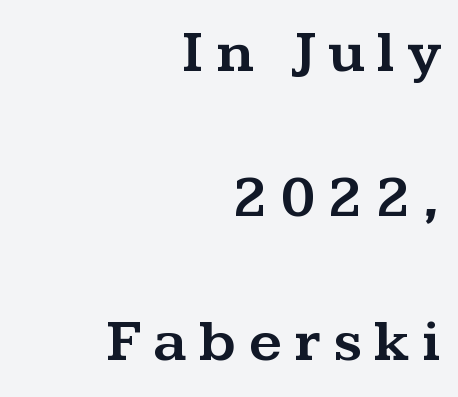
{"serif": "yes", "italic": "no", "width": "wide", "stroke_contrast": "medium", "x_height": "medium", "monospaced": "no", "underline": "no", "align": "right", "line_spacing": "loose", "line_spacing_ratio": 2.45, "letter_spacing": "wide", "letter_spacing_em": 0.21, "glyph_px": 59}
